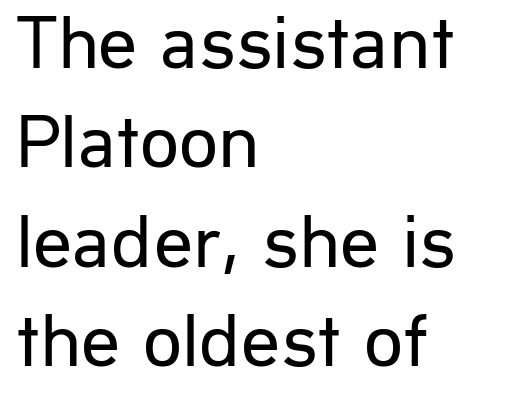
Reading down the column, the eye jumps a familiar distance to each next line. Weight: not bold — regular or lighter. You can tell it's not italic because the verticals are truly vertical. Quick note: underline off.
